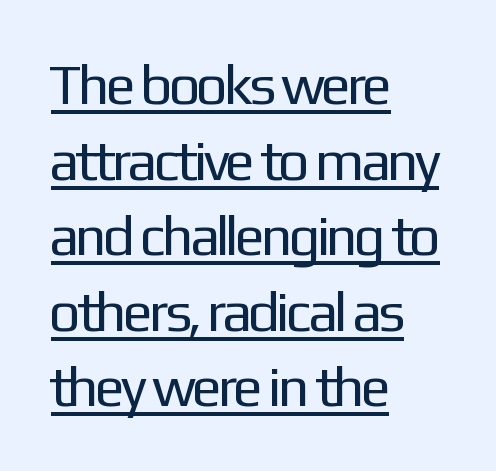
This sample keeps an unexceptional amount of space between lines. Does a line run under the words? Yes, clearly. The cut favours lightness, reaching ordinary text weight at its darkest. The type sits square on the baseline with zero lean. Standard letterfit; no display-style spreading of the glyphs. Left-aligned paragraph, ragged on the right.
